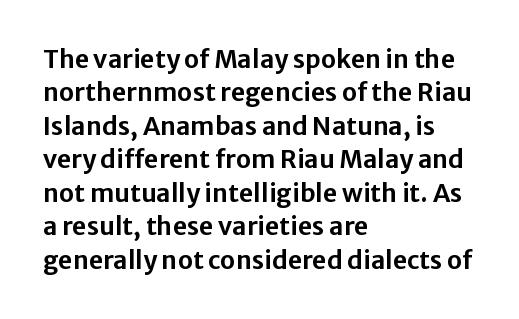
{"italic": "no", "underline": "no", "align": "left", "line_spacing": "normal", "line_spacing_ratio": 1.34, "letter_spacing": "normal", "letter_spacing_em": 0.0, "glyph_px": 25}
